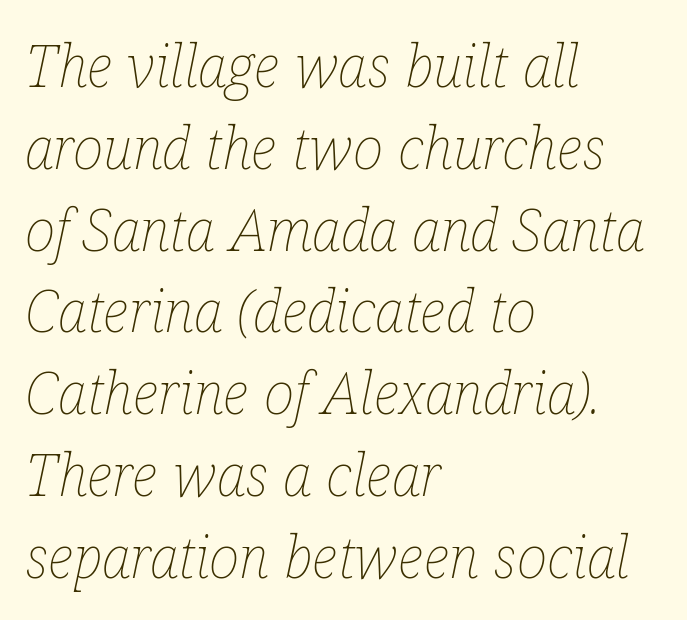
{"italic": "yes", "lean": "right", "slant_degrees": 12, "bold": "no", "weight": "thin", "width": "condensed", "stroke_contrast": "low", "x_height": "medium", "monospaced": "no", "underline": "no", "align": "left", "line_spacing": "normal", "line_spacing_ratio": 1.41, "letter_spacing": "normal", "letter_spacing_em": 0.0, "glyph_px": 58}
